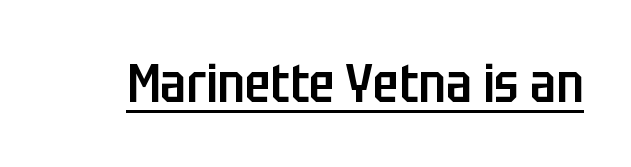
Q: Is the text bold? A: Semi-bold.
Q: Is the text italic (slanted)? A: No, it is upright.
Q: Is the typeface a serif or a sans-serif typeface? A: Sans-serif.
Q: Is the text underlined? A: Yes.
Q: Is the spacing between letters normal or unusually wide? A: Normal.
Q: Width (condensed, normal, or wide)? A: Condensed.
Q: Stroke contrast? A: Low.
Q: x-height? A: Large.
Q: Monospaced? A: No.
